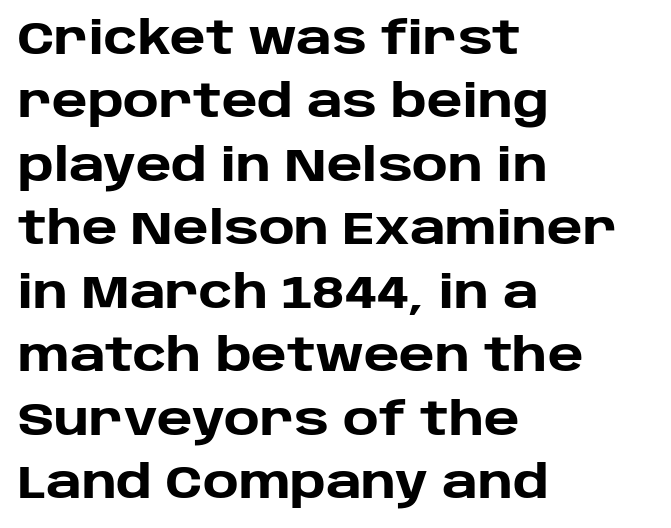
The image shows 45 px heavy sans-serif type, upright; set left-aligned, normal line spacing (1.41x), normal letter spacing, not underlined; low stroke contrast and a large x-height.
